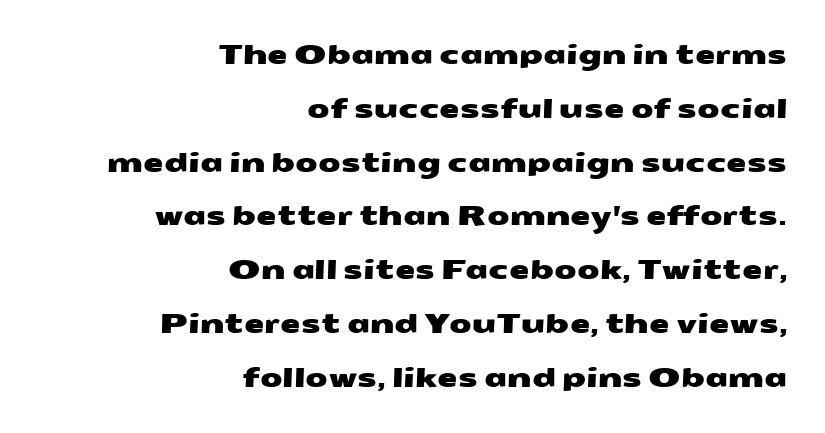
The image shows 26 px text type; set right-aligned, loose line spacing (2.07x), normal letter spacing, not underlined.
